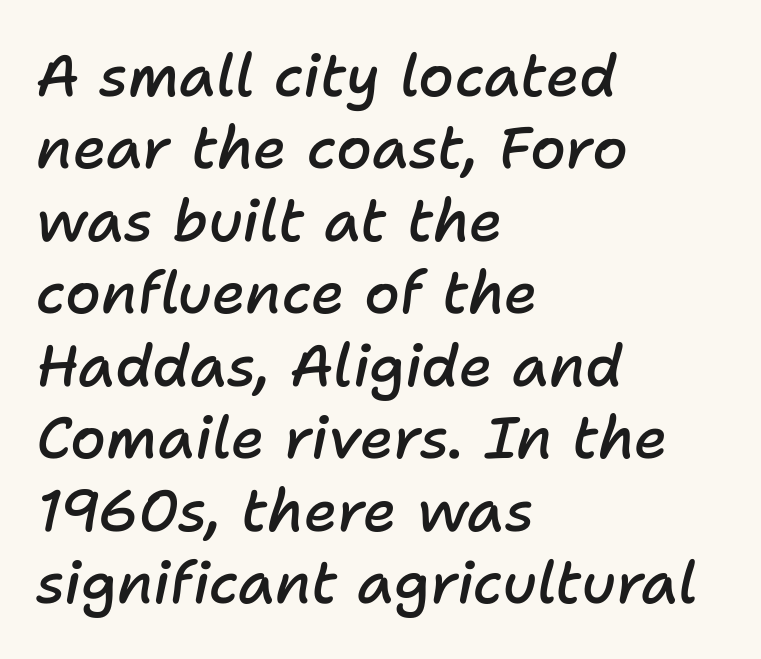
The font's italic variant was chosen for this text. Is this a fixed-width face? No — the glyphs have proportional, varying widths. A typesetter would call this leading conventional body-copy spacing. Bare-footed words on every line.
